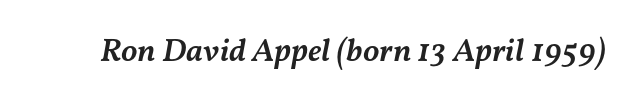
The image shows 33 px semibold type, italic (leaning right); set normal letter spacing, not underlined; medium stroke contrast and a medium x-height.
